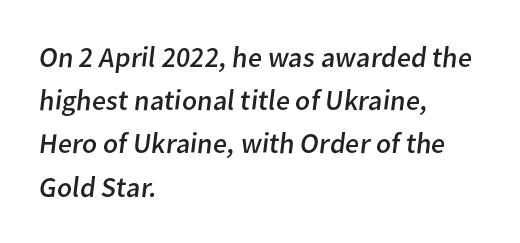
The letters advance in unequal steps, a hallmark of proportional type. Nothing unusual about the tracking: characters are spaced as the font intends. Rule under the text: the space is simply empty. The letters look calm and open, with moderate or lighter stems. Where is the straight margin? On the left. Serif or sans? Sans — the stroke terminals are bare.
